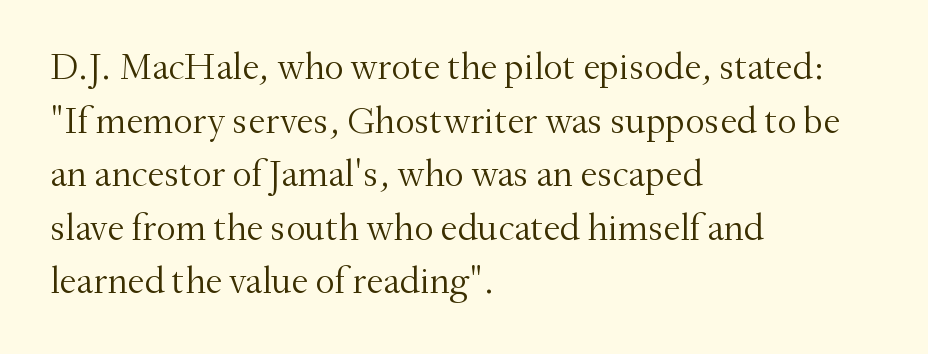
Visually the block forms a straight wall on the left and a jagged coastline on the right. Yep, those are serifs on the letters. The area under the type is left untouched. A normal amount of white space separates one row of letters from the next. Caption: standard tracking, unaltered. Bold? No — there's no thickening of the strokes.
